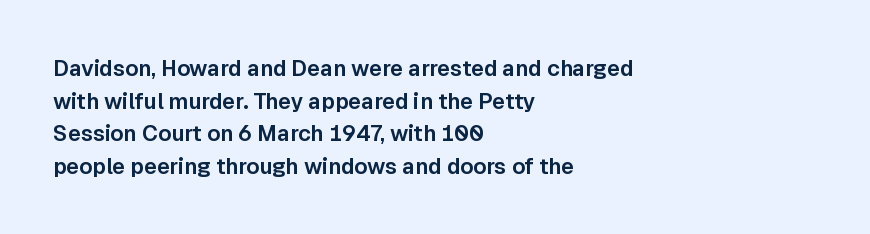
Q: Is the text italic (slanted)? A: No, it is upright.
Q: Is the text underlined? A: No.
Q: How is the paragraph aligned? A: Left-aligned.
Q: Is the spacing between letters normal or unusually wide? A: Normal.
Q: Is the spacing between lines tight, normal or loose? A: Normal.
